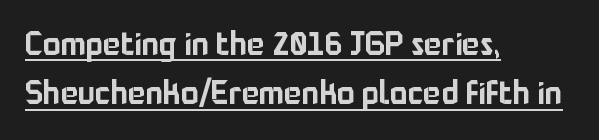
One-word summary of the alignment: left. The rendering uses a moderate line-height, typical for paragraphs. A typesetter would label this face a sans. The rendering uses natural spacing where letterforms have individual widths.
